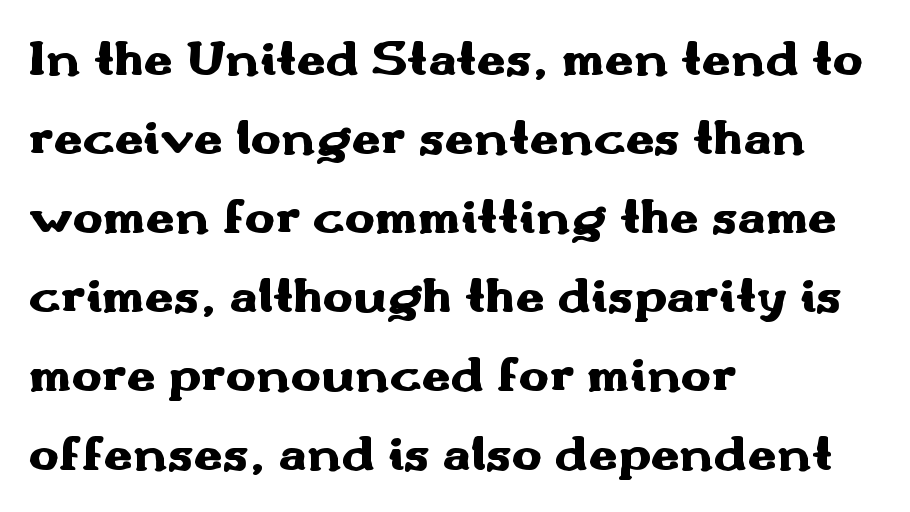
The type family on display is of the sans-serif kind. Nobody touched the tracking dial on this one. Look at the stroke-to-counter ratio: heavy, a bold. The font's upright variant was chosen for this text.
